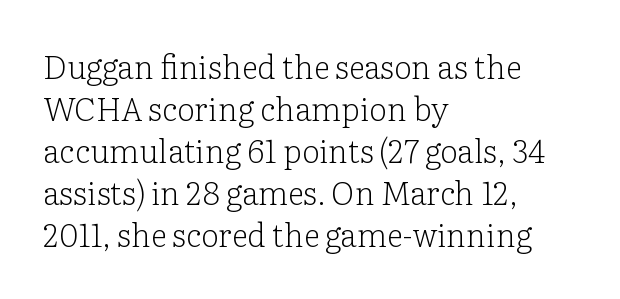
{"serif": "yes", "italic": "no", "bold": "no", "weight": "light", "width": "normal", "stroke_contrast": "low", "x_height": "medium", "monospaced": "no", "underline": "no", "align": "left", "line_spacing": "normal", "line_spacing_ratio": 1.31, "letter_spacing": "normal", "letter_spacing_em": 0.0, "glyph_px": 32}
